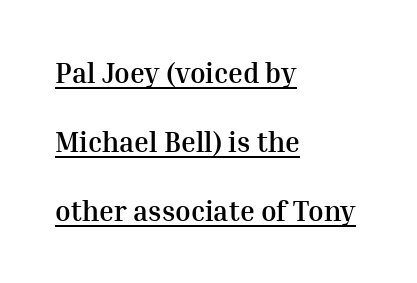
{"serif": "yes", "italic": "no", "bold": "yes", "weight": "semibold", "width": "normal", "stroke_contrast": "medium", "x_height": "medium", "monospaced": "no", "underline": "yes", "align": "left", "line_spacing": "loose", "line_spacing_ratio": 2.46, "letter_spacing": "normal", "letter_spacing_em": 0.0, "glyph_px": 28}
